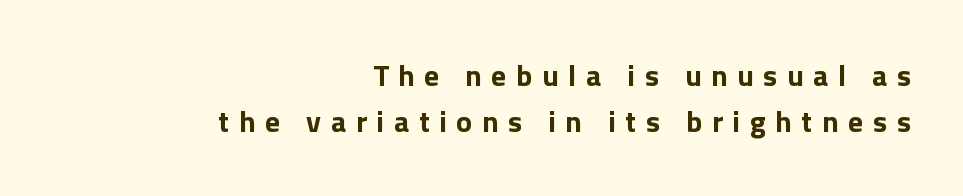
The foot of each line stays bare and open. The specimen reads as upright at a glance. Typographically, this falls in the sans-serif category. The typesetting leans heavy: a genuine bold.
